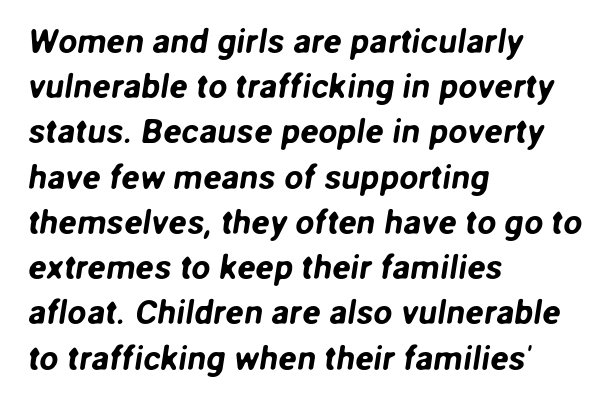
{"serif": "no", "width": "normal", "stroke_contrast": "low", "x_height": "medium", "monospaced": "no", "underline": "no", "align": "left", "line_spacing": "normal", "line_spacing_ratio": 1.33, "letter_spacing": "normal", "letter_spacing_em": 0.0, "glyph_px": 34}
